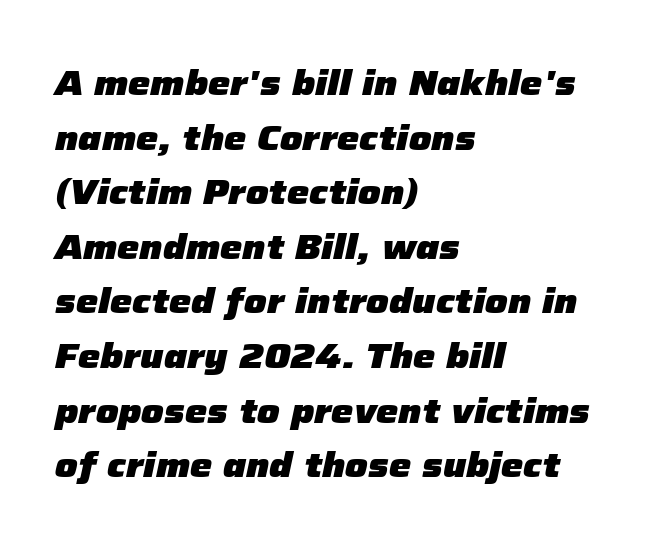
The image shows 35 px heavy type, italic (leaning right); set left-aligned, normal line spacing (1.56x), normal letter spacing, not underlined; low stroke contrast and a medium x-height.
